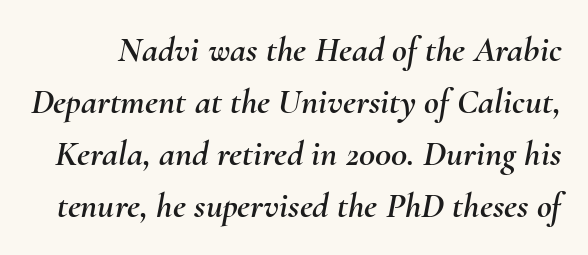
{"italic": "yes", "lean": "right", "slant_degrees": 10, "width": "normal", "stroke_contrast": "medium", "x_height": "small", "monospaced": "no", "underline": "no", "line_spacing": "normal", "line_spacing_ratio": 1.44, "letter_spacing": "normal", "letter_spacing_em": 0.0, "glyph_px": 36}
